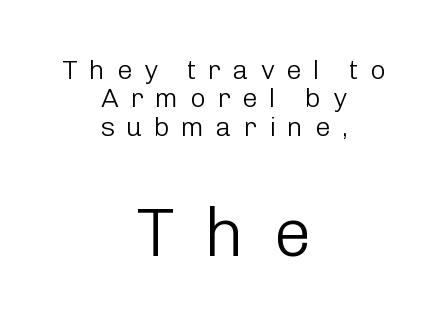
The image shows 68 px light sans-serif type, upright; set centered, tight line spacing (1.05x), unusually wide letter spacing (+0.43 em), not underlined; the second (bottom) block is 2.52x larger; low stroke contrast and a medium x-height.
